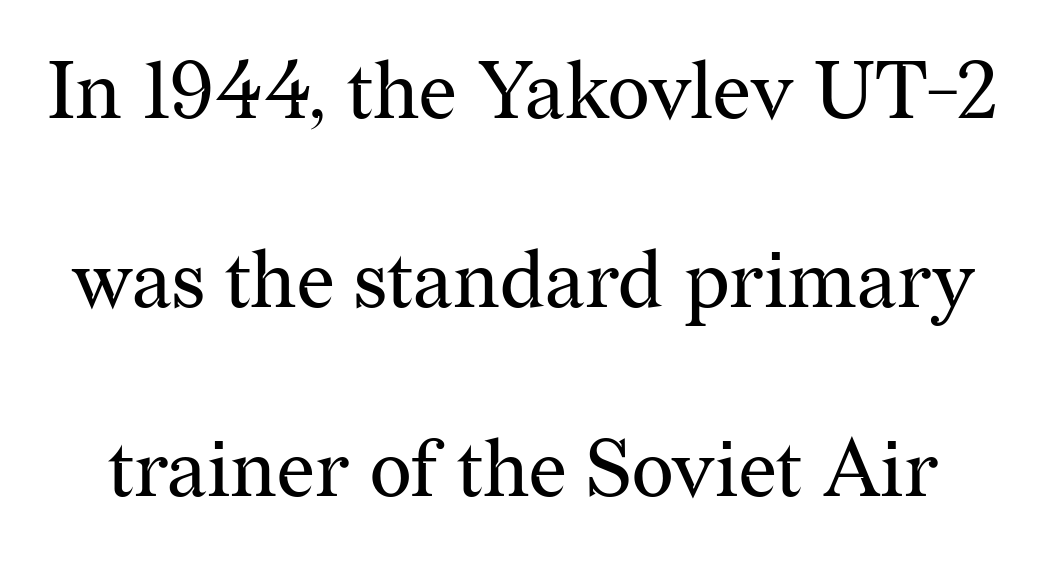
{"serif": "yes", "italic": "no", "bold": "no", "weight": "regular", "width": "normal", "stroke_contrast": "medium", "x_height": "medium", "monospaced": "no", "underline": "no", "line_spacing": "loose", "line_spacing_ratio": 2.36, "letter_spacing": "normal", "letter_spacing_em": 0.0, "glyph_px": 80}
